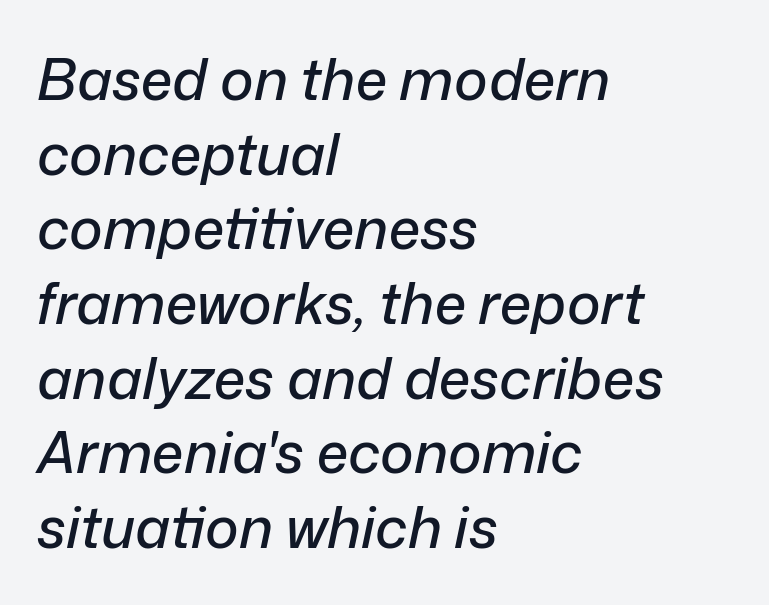
Q: Is the text italic (slanted)? A: Yes, it leans right by about 12 degrees.
Q: Is the text underlined? A: No.
Q: How is the paragraph aligned? A: Left-aligned.
Q: Is the spacing between letters normal or unusually wide? A: Normal.
Q: Is the spacing between lines tight, normal or loose? A: Normal.
Q: Width (condensed, normal, or wide)? A: Normal.
Q: Stroke contrast? A: Low.
Q: x-height? A: Medium.
Q: Monospaced? A: No.
